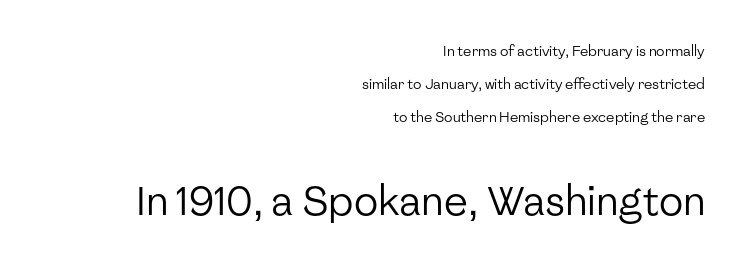
Q: Is the text bold? A: No.
Q: Is the text italic (slanted)? A: No, it is upright.
Q: Is the typeface a serif or a sans-serif typeface? A: Sans-serif.
Q: Is the text underlined? A: No.
Q: How is the paragraph aligned? A: Right-aligned.
Q: Is the spacing between letters normal or unusually wide? A: Normal.
Q: Is the spacing between lines tight, normal or loose? A: Loose.
Q: Which block of text is set in a larger size, the first (top) or the second (bottom)? A: The second (bottom) one.
Q: Width (condensed, normal, or wide)? A: Normal.
Q: Stroke contrast? A: Low.
Q: x-height? A: Medium.
Q: Monospaced? A: No.
